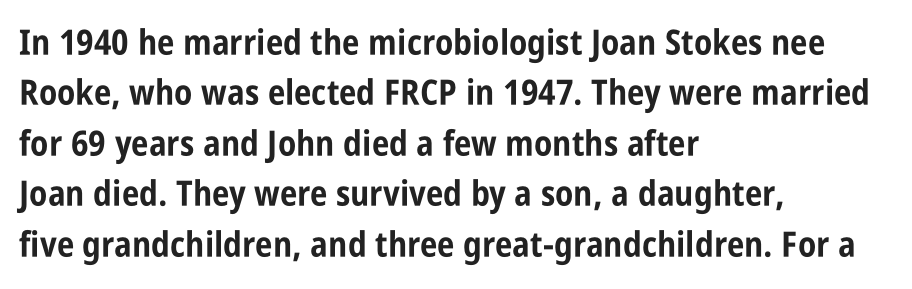
The image shows 35 px bold, condensed sans-serif type, upright; set left-aligned, normal line spacing (1.44x), normal letter spacing, not underlined; low stroke contrast and a large x-height.
